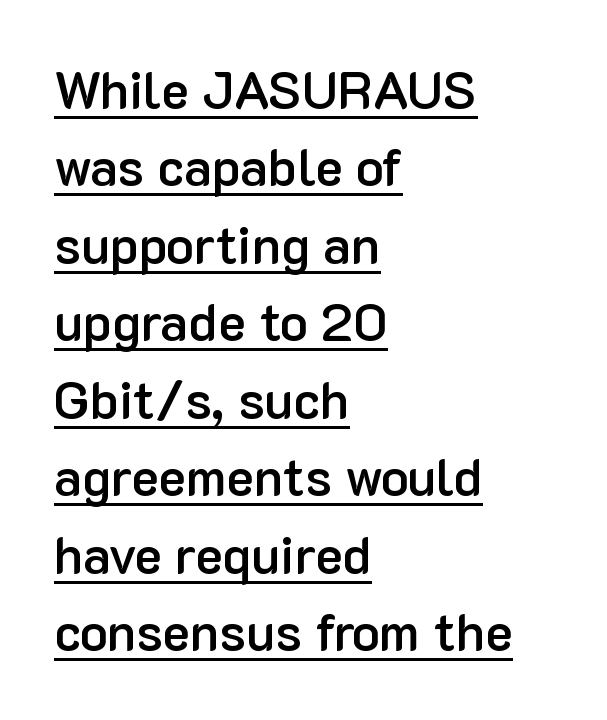
Q: Is the text bold? A: Semi-bold.
Q: Is the text italic (slanted)? A: No, it is upright.
Q: Is the typeface a serif or a sans-serif typeface? A: Sans-serif.
Q: Is the text underlined? A: Yes.
Q: How is the paragraph aligned? A: Left-aligned.
Q: Is the spacing between letters normal or unusually wide? A: Normal.
Q: Is the spacing between lines tight, normal or loose? A: Normal.
Q: Width (condensed, normal, or wide)? A: Normal.
Q: Stroke contrast? A: Low.
Q: x-height? A: Medium.
Q: Monospaced? A: No.
